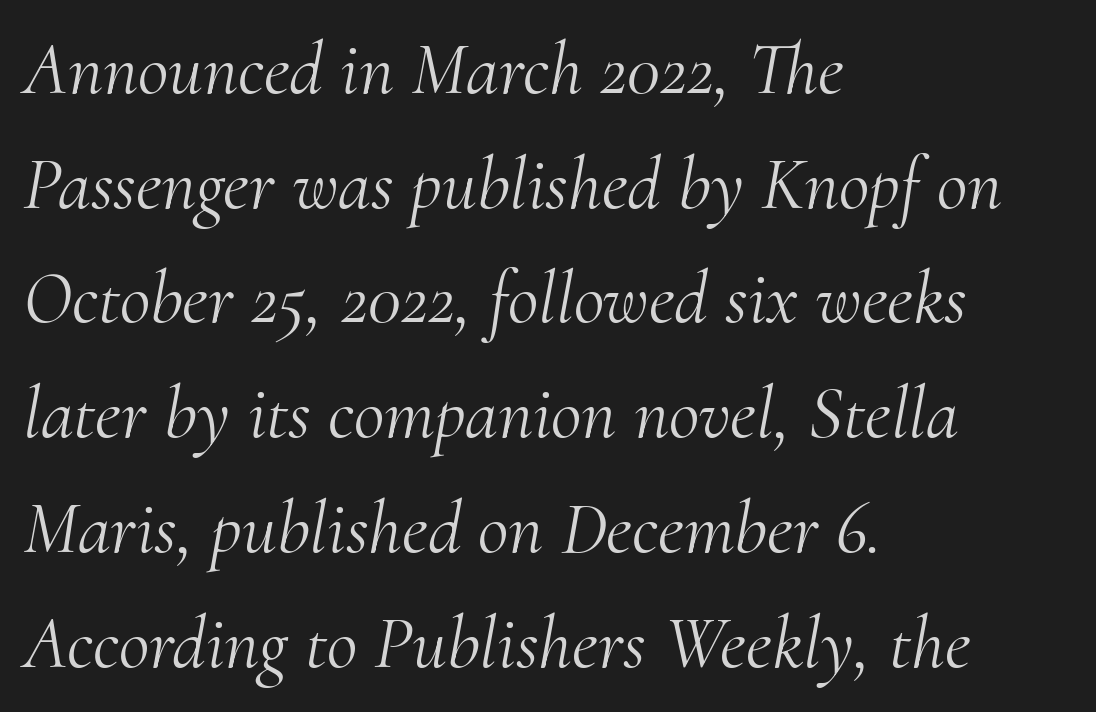
The image shows 75 px light serif type, italic (leaning right); set left-aligned, normal line spacing (1.53x), normal letter spacing, not underlined; medium stroke contrast and a small x-height.
